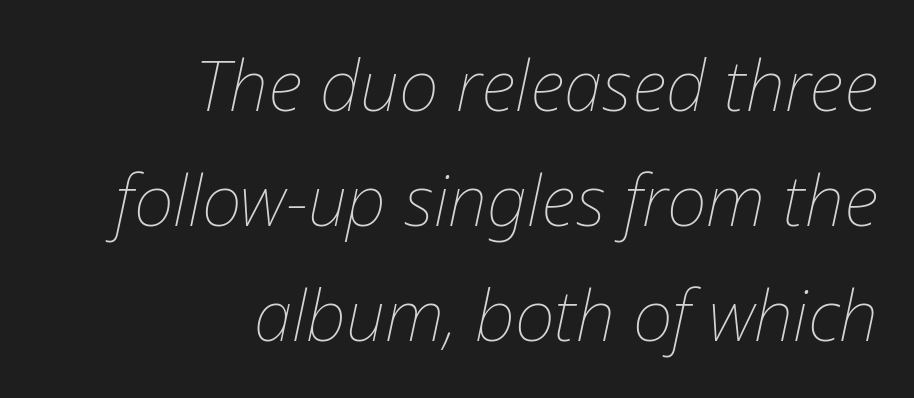
The image shows 70 px thin type, italic (leaning right); set right-aligned, normal line spacing (1.64x), normal letter spacing, not underlined; low stroke contrast and a medium x-height.
